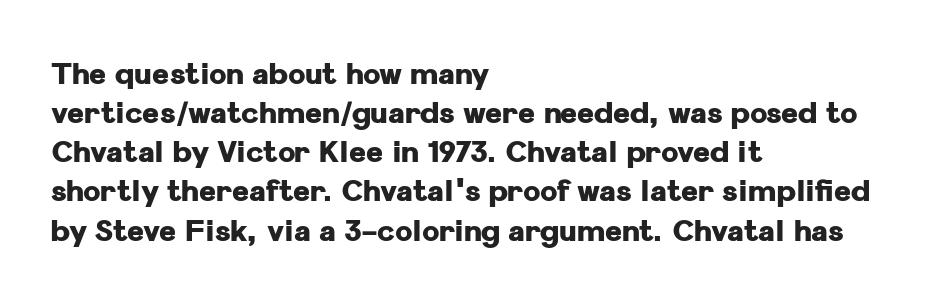
Do the letters lean? They stand straight. Is this a fixed-width face? No — the glyphs have proportional, varying widths. If you measured baseline to baseline, you'd find a middling distance. The horizontal fit of the characters is conventional and even.
